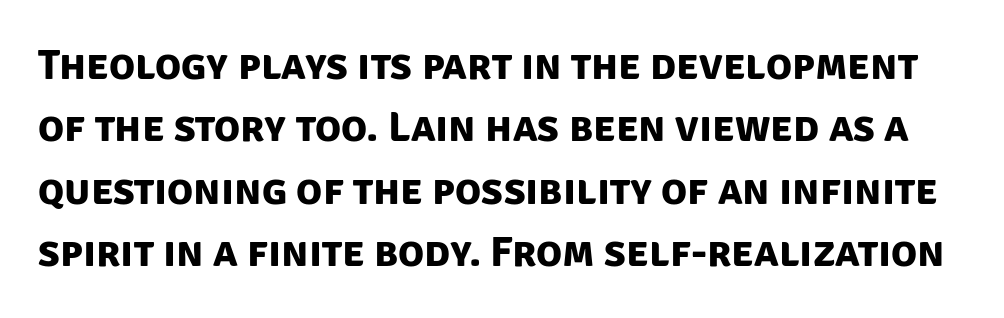
Q: Is the text bold? A: Yes.
Q: Is the typeface a serif or a sans-serif typeface? A: Sans-serif.
Q: Is the text underlined? A: No.
Q: Is the spacing between letters normal or unusually wide? A: Normal.
Q: Is the spacing between lines tight, normal or loose? A: Normal.
Q: Width (condensed, normal, or wide)? A: Normal.
Q: Stroke contrast? A: Low.
Q: x-height? A: Large.
Q: Monospaced? A: No.
